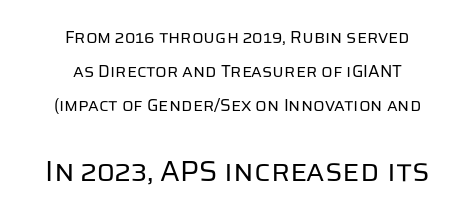
The image shows 29 px regular-weight sans-serif type, upright; set centered, loose line spacing (2.0x), normal letter spacing, not underlined; the second (bottom) block is 1.71x larger; low stroke contrast and a large x-height.
